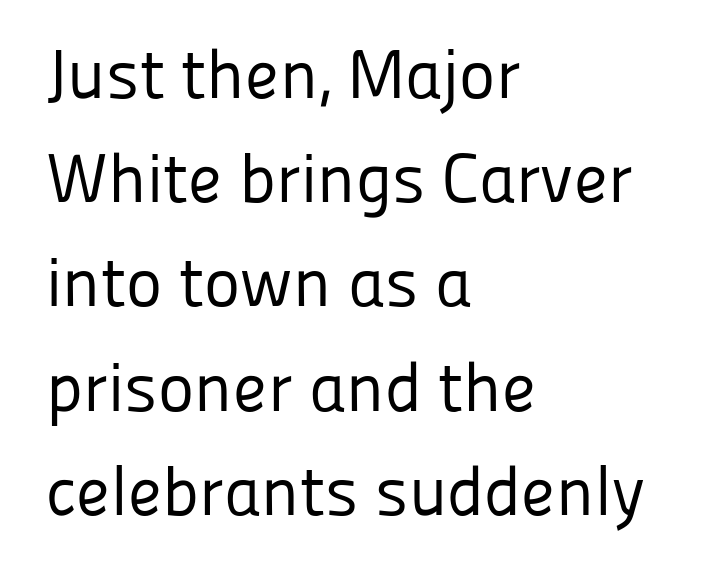
The image shows 69 px regular-weight sans-serif type, upright; set left-aligned, normal line spacing (1.51x), normal letter spacing, not underlined; low stroke contrast and a medium x-height.
